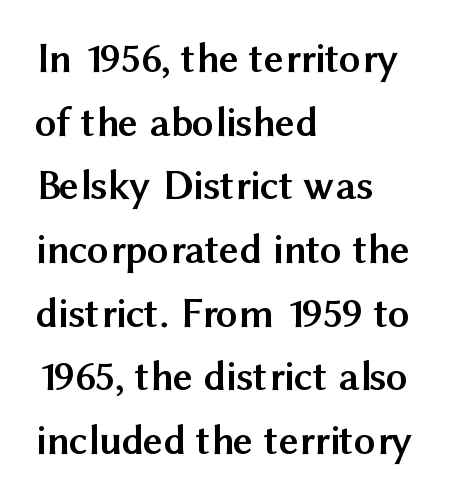
Q: Is the text bold? A: Yes.
Q: Is the text italic (slanted)? A: No, it is upright.
Q: Is the typeface a serif or a sans-serif typeface? A: Sans-serif.
Q: Is the text underlined? A: No.
Q: How is the paragraph aligned? A: Left-aligned.
Q: Is the spacing between letters normal or unusually wide? A: Normal.
Q: Is the spacing between lines tight, normal or loose? A: Normal.
Q: Width (condensed, normal, or wide)? A: Normal.
Q: Stroke contrast? A: Medium.
Q: x-height? A: Medium.
Q: Monospaced? A: No.
